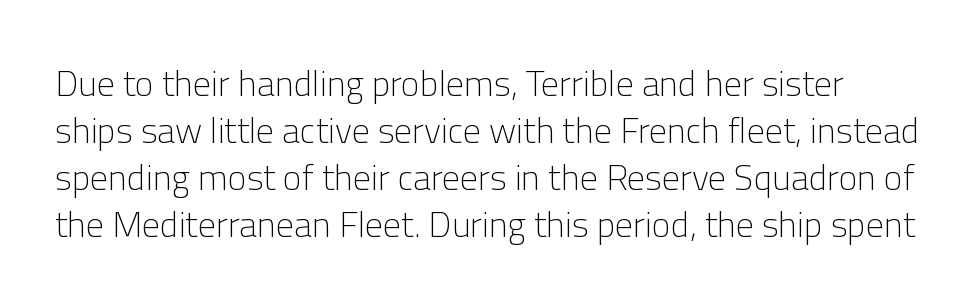
The gap between lines stays unmarked. Serifs: no, the terminals of the letterforms are clean. Heft: none added — not bold. The tracking reads as untouched default to a designer's eye. This sample keeps an unexceptional amount of space between lines. You could not count columns in this text — the font is proportionally spaced.
